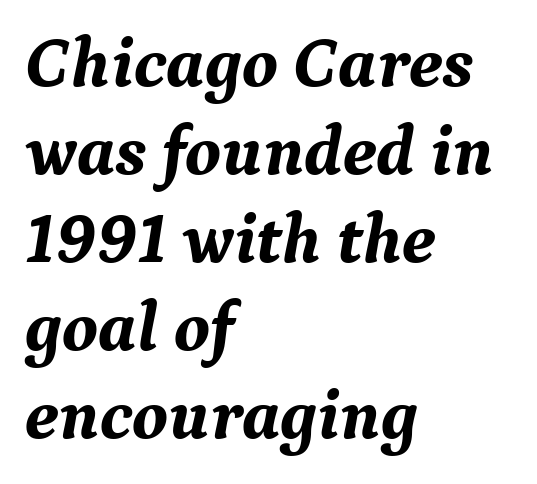
{"serif": "yes", "italic": "yes", "lean": "right", "slant_degrees": 9, "bold": "yes", "weight": "bold", "width": "normal", "stroke_contrast": "medium", "x_height": "medium", "monospaced": "no", "underline": "no", "align": "left", "line_spacing_ratio": 1.24, "letter_spacing": "normal", "letter_spacing_em": 0.0, "glyph_px": 71}
